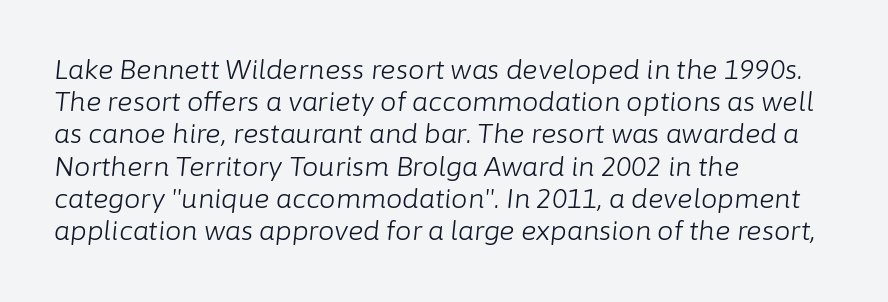
The line texture is even and compact thanks to regular tracking. The gap between lines stays unmarked. The lettering tilts uniformly, giving the passage an italic look. The font sits on the lighter half of the weight spectrum, regular included. One-word summary of the alignment: left.
